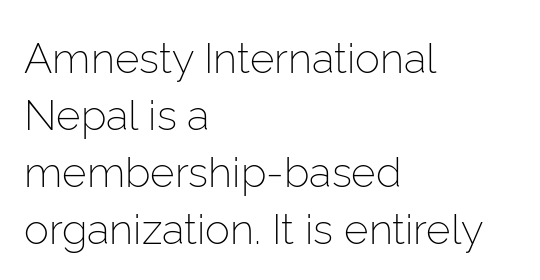
{"serif": "no", "italic": "no", "bold": "no", "weight": "light", "width": "normal", "stroke_contrast": "low", "x_height": "medium", "monospaced": "no", "underline": "no", "align": "left", "line_spacing": "normal", "line_spacing_ratio": 1.36, "letter_spacing": "normal", "letter_spacing_em": 0.0, "glyph_px": 42}
